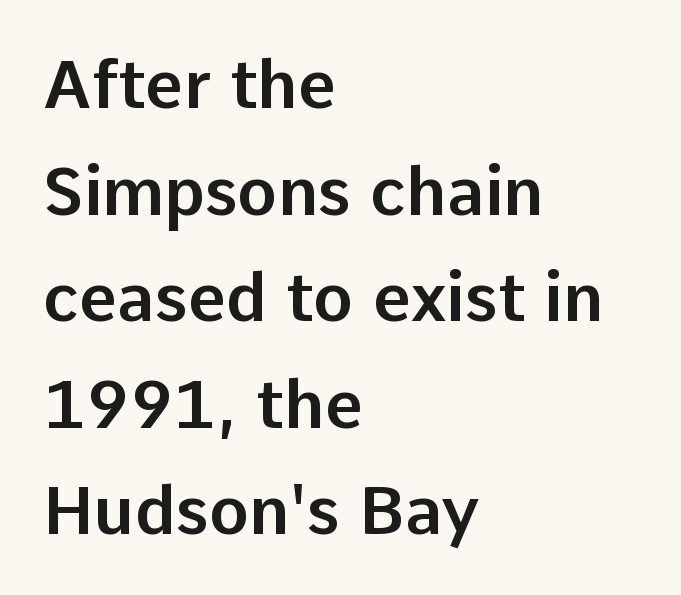
{"serif": "no", "italic": "no", "width": "normal", "stroke_contrast": "low", "x_height": "medium", "monospaced": "no", "underline": "no", "align": "left", "line_spacing": "normal", "line_spacing_ratio": 1.59, "letter_spacing": "normal", "letter_spacing_em": 0.0, "glyph_px": 67}
